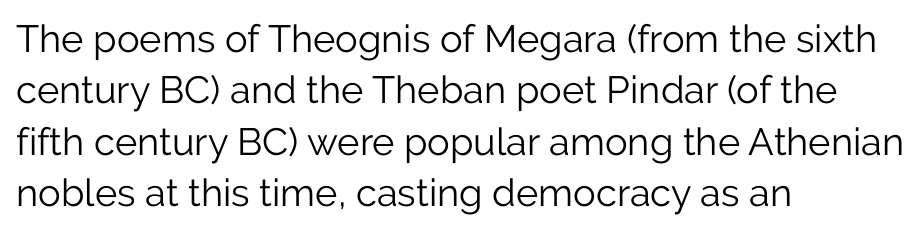
Examine the stroke ends and you'll find no serifs. The typography opts for an upright posture over an oblique one. Stroke mass is kept to a normal reading level or below. Plain, unruled lines of type.
